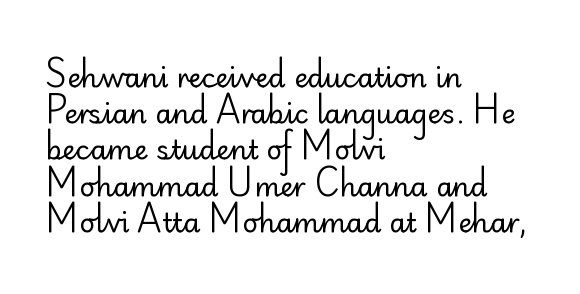
The strokes carry an ordinary text weight at most. Teacher's note: observe the even left margin — that is flush-left alignment. The lines sit at an ordinary, default distance from one another. Does extra space separate the letters? No, they use regular spacing. Posture: vertical. The specimen omits any rule beneath the text block's lines.
